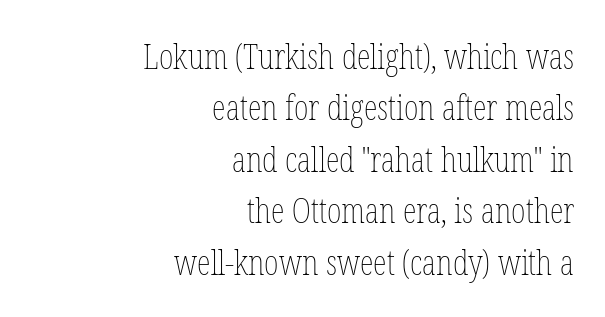
{"italic": "no", "bold": "no", "weight": "thin", "width": "condensed", "stroke_contrast": "low", "x_height": "medium", "monospaced": "no", "underline": "no", "align": "right", "line_spacing": "normal", "line_spacing_ratio": 1.47, "letter_spacing": "normal", "letter_spacing_em": 0.0, "glyph_px": 35}
